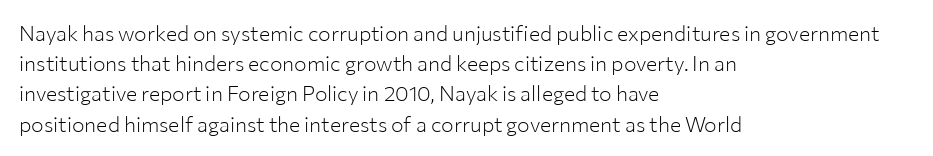
{"italic": "no", "bold": "no", "underline": "no", "align": "left", "line_spacing": "normal", "line_spacing_ratio": 1.44, "letter_spacing": "normal", "letter_spacing_em": 0.0, "glyph_px": 21}
